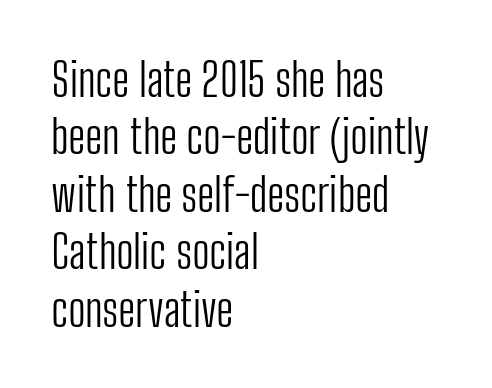
Q: Is the text bold? A: No.
Q: Is the text italic (slanted)? A: No, it is upright.
Q: Is the typeface a serif or a sans-serif typeface? A: Sans-serif.
Q: Is the text underlined? A: No.
Q: How is the paragraph aligned? A: Left-aligned.
Q: Is the spacing between letters normal or unusually wide? A: Normal.
Q: Is the spacing between lines tight, normal or loose? A: Normal.
Q: Width (condensed, normal, or wide)? A: Condensed.
Q: Stroke contrast? A: Low.
Q: x-height? A: Medium.
Q: Monospaced? A: No.
